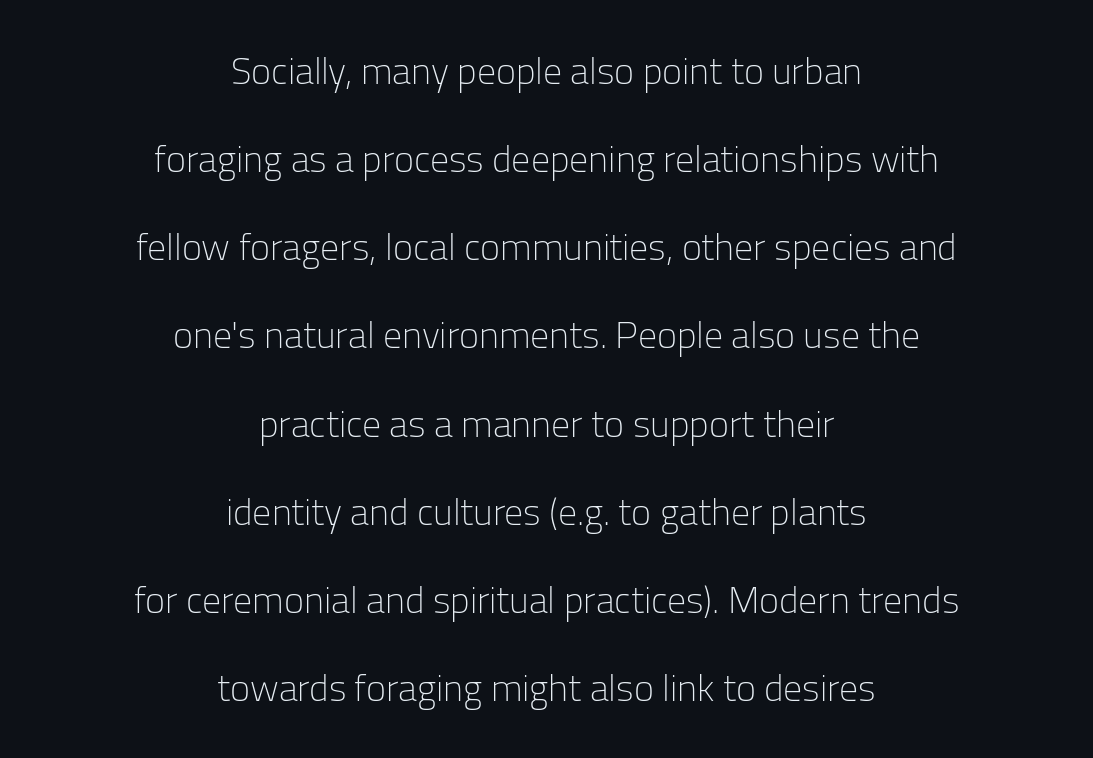
Q: Is the text bold? A: No.
Q: Is the text italic (slanted)? A: No, it is upright.
Q: Is the typeface a serif or a sans-serif typeface? A: Sans-serif.
Q: Is the text underlined? A: No.
Q: How is the paragraph aligned? A: Centered.
Q: Is the spacing between letters normal or unusually wide? A: Normal.
Q: Is the spacing between lines tight, normal or loose? A: Loose.
Q: Width (condensed, normal, or wide)? A: Normal.
Q: Stroke contrast? A: Low.
Q: x-height? A: Medium.
Q: Monospaced? A: No.
